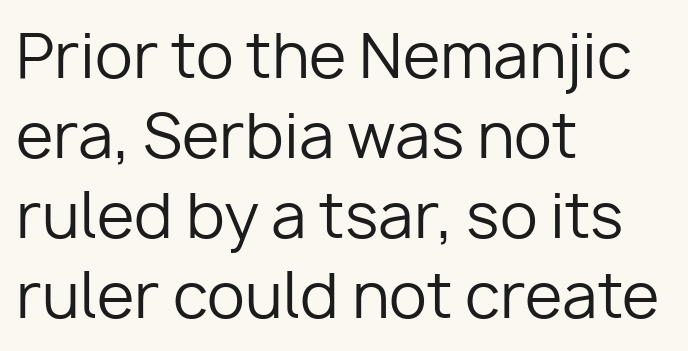
{"serif": "no", "italic": "no", "bold": "no", "weight": "regular", "width": "normal", "stroke_contrast": "low", "x_height": "medium", "monospaced": "no", "underline": "no", "align": "left", "line_spacing": "normal", "line_spacing_ratio": 1.31, "letter_spacing": "normal", "letter_spacing_em": 0.0, "glyph_px": 61}
